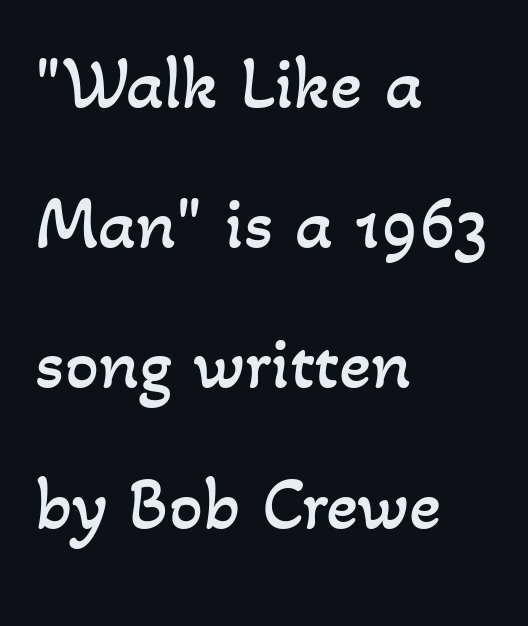
The foot of each line stays bare and open. The rag falls on the right side of this text block. No chunkiness to these letters — they're not bold. Each letter keeps its own natural width here, so spacing adapts to shape. Words appear dense and cohesive because spacing is normal.
